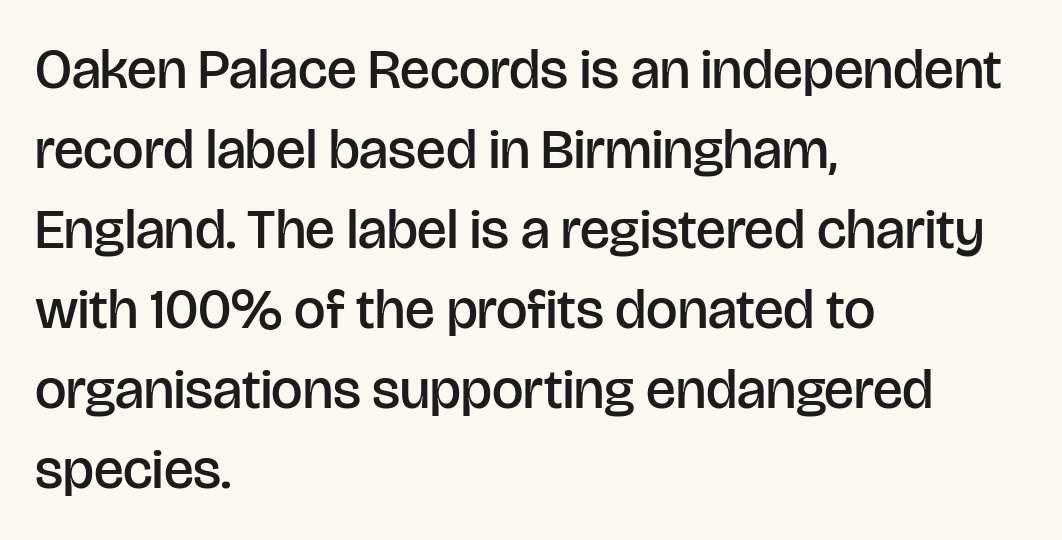
A semibold gives these letters moderate extra thickness, short of bold. The lines sit at an ordinary, default distance from one another. The type sits square on the baseline with zero lean. Students, note that the glyphs here touch the page at normal intervals. You could not count columns in this text — the font is proportionally spaced.
